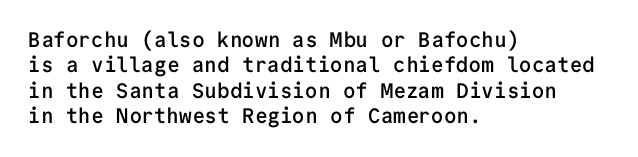
Characters follow at the spacing the type designer built in. Quick note: underline off. Line beginnings align vertically; line endings do not. Does the lettering tilt? It doesn't — this is upright. This is moderately heavy type, rendered in semibold.
